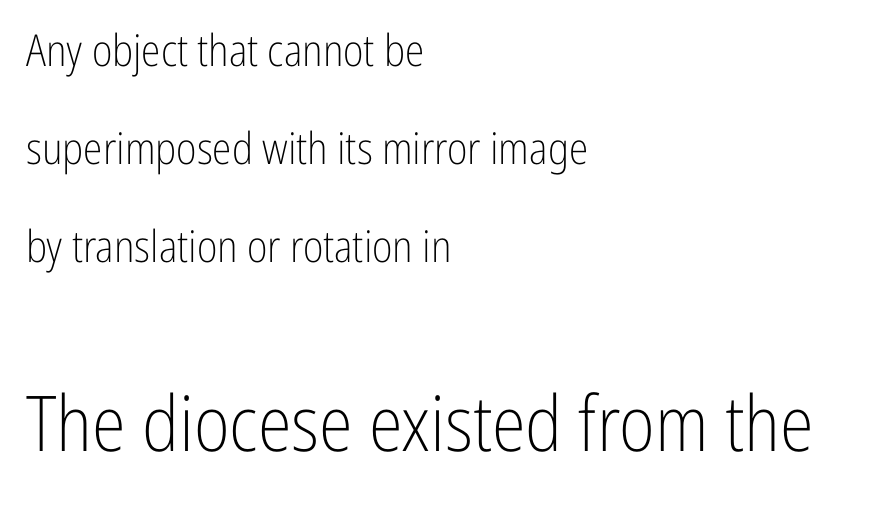
{"serif": "no", "italic": "no", "bold": "no", "weight": "light", "width": "condensed", "stroke_contrast": "low", "x_height": "medium", "monospaced": "no", "underline": "no", "align": "left", "line_spacing": "loose", "line_spacing_ratio": 2.23, "letter_spacing": "normal", "letter_spacing_em": 0.0, "larger_block": "second", "size_ratio": 1.75, "glyph_px": 77}
